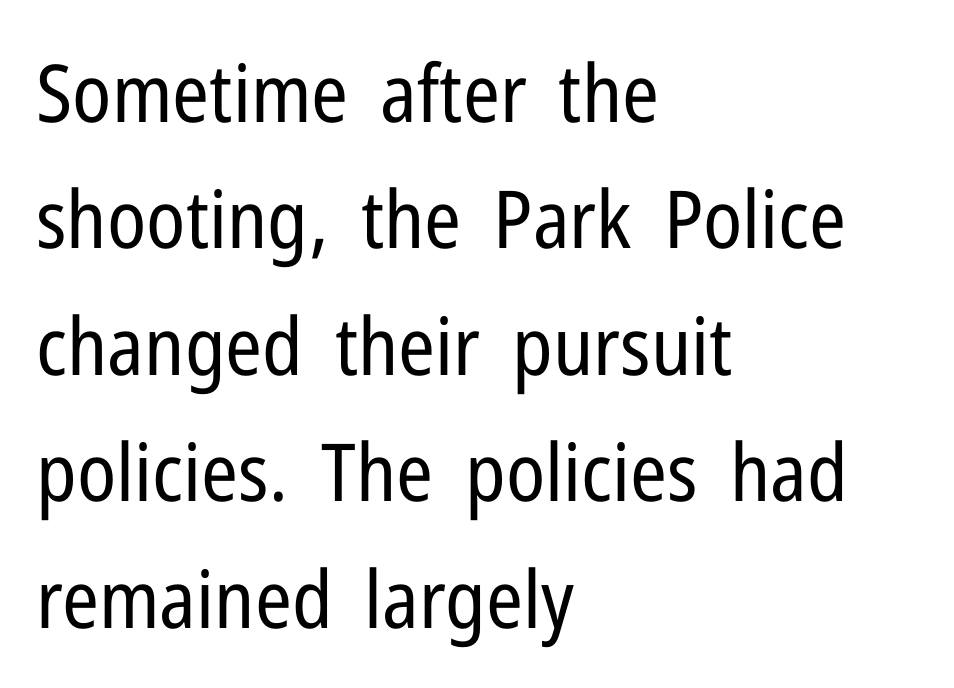
The type family on display is of the sans-serif kind. The typeface has the unassuming heft of standard copy or less. No italicization has been applied; the sample stays upright. The zone under the glyphs is completely vacant.
